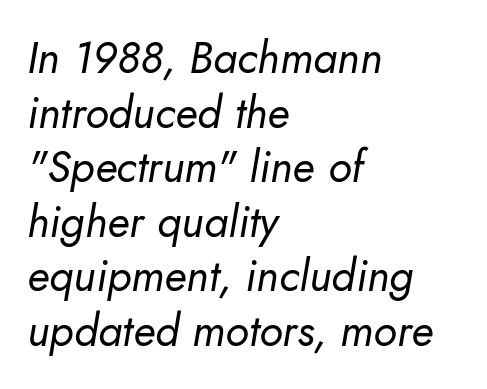
Q: Is the text bold? A: No.
Q: Is the text italic (slanted)? A: Yes, it leans right by about 10 degrees.
Q: Is the text underlined? A: No.
Q: How is the paragraph aligned? A: Left-aligned.
Q: Is the spacing between letters normal or unusually wide? A: Normal.
Q: Width (condensed, normal, or wide)? A: Normal.
Q: Stroke contrast? A: Low.
Q: x-height? A: Small.
Q: Monospaced? A: No.
